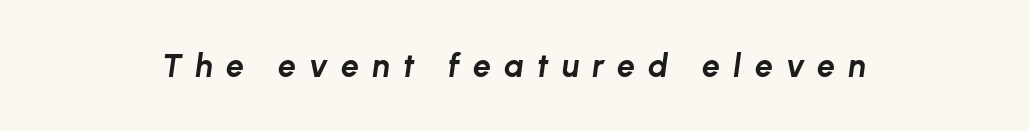
The image shows 32 px bold type, italic (leaning right); set unusually wide letter spacing (+0.41 em), not underlined; low stroke contrast and a medium x-height.
